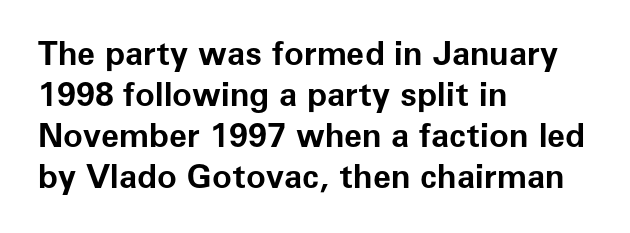
Q: Is the text bold? A: Yes.
Q: Is the text italic (slanted)? A: No, it is upright.
Q: Is the typeface a serif or a sans-serif typeface? A: Sans-serif.
Q: Is the text underlined? A: No.
Q: How is the paragraph aligned? A: Left-aligned.
Q: Is the spacing between letters normal or unusually wide? A: Normal.
Q: Width (condensed, normal, or wide)? A: Normal.
Q: Stroke contrast? A: Low.
Q: x-height? A: Medium.
Q: Monospaced? A: No.
